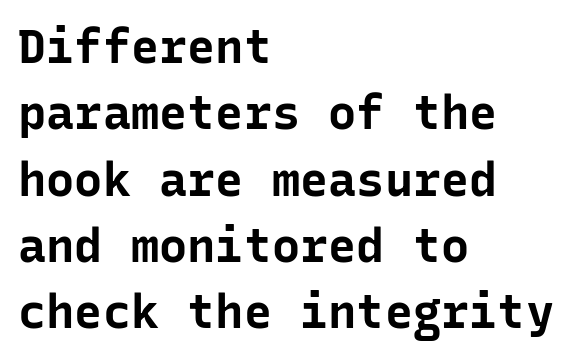
Horizontal bands of white between lines are of average thickness. Compared with a centered layout, this one pins lines to the left instead. Every character here occupies the same horizontal width, giving the sample a typewriter-like rhythm. Notice how thick the strokes are: this is what a full bold looks like. Quick note: not italic, upright. Letter spacing: default.
